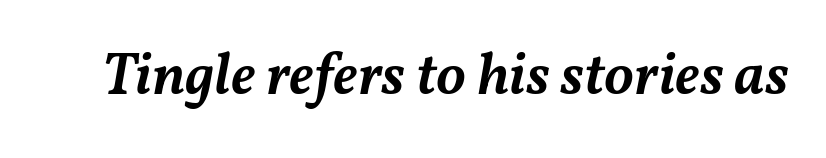
Q: Is the text bold? A: Semi-bold.
Q: Is the text italic (slanted)? A: Yes, it leans right by about 11 degrees.
Q: Is the text underlined? A: No.
Q: Is the spacing between letters normal or unusually wide? A: Normal.
Q: Width (condensed, normal, or wide)? A: Normal.
Q: Stroke contrast? A: Medium.
Q: x-height? A: Medium.
Q: Monospaced? A: No.
